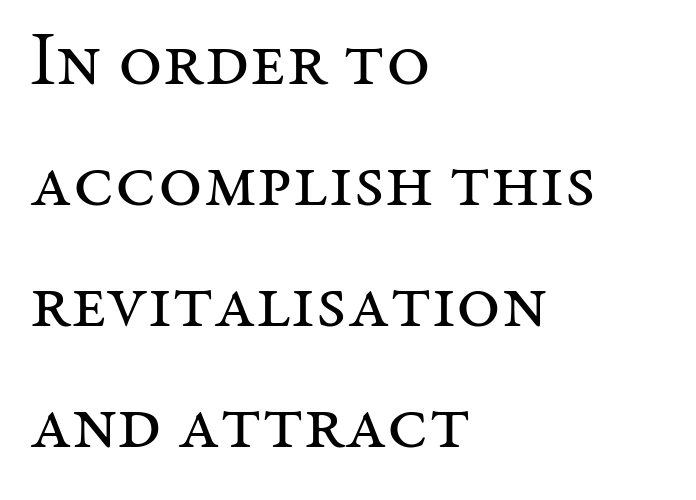
{"serif": "yes", "italic": "no", "bold": "no", "weight": "regular", "width": "normal", "stroke_contrast": "medium", "x_height": "medium", "monospaced": "no", "underline": "no", "align": "left", "line_spacing": "normal", "line_spacing_ratio": 1.59, "letter_spacing": "normal", "letter_spacing_em": 0.0, "glyph_px": 76}
